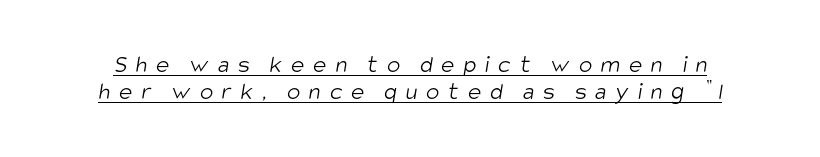
Substantial extra tracking has been applied to these lines. The face looks like a standard text weight, possibly lighter. Leading: reduced. The rendered words wear a rule along their underside.
